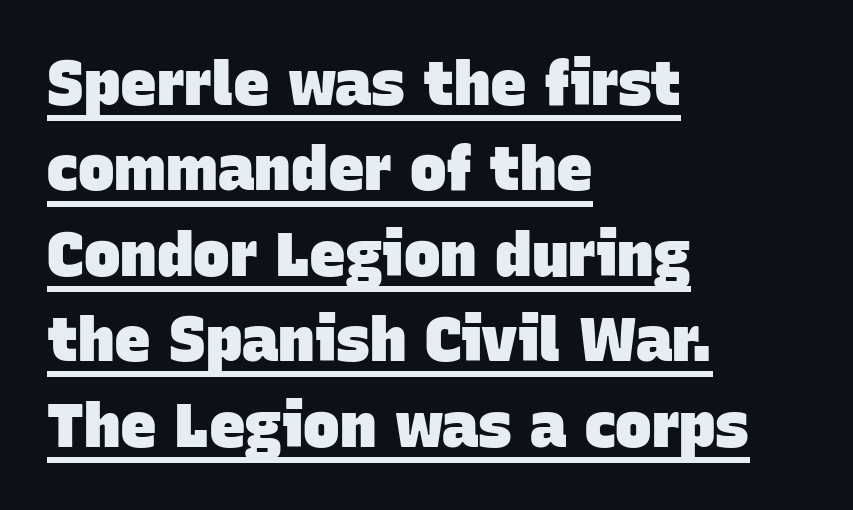
The image shows 61 px heavy sans-serif type; set left-aligned, normal line spacing (1.4x), normal letter spacing, underlined; low stroke contrast and a large x-height.
